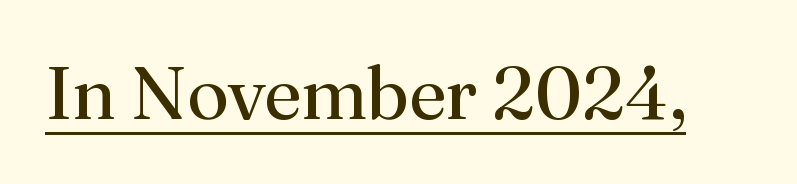
The image shows 75 px regular-weight serif type, upright; set normal letter spacing, underlined; medium stroke contrast and a small x-height.
